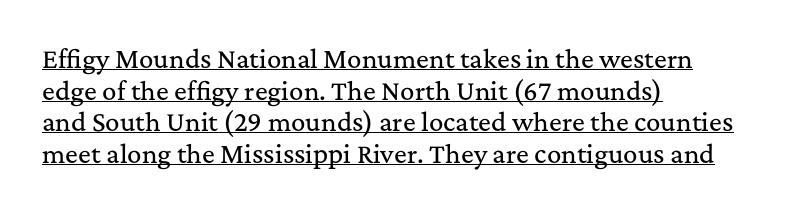
{"italic": "no", "underline": "yes", "align": "left", "line_spacing": "normal", "line_spacing_ratio": 1.32, "letter_spacing": "normal", "letter_spacing_em": 0.0, "glyph_px": 24}
